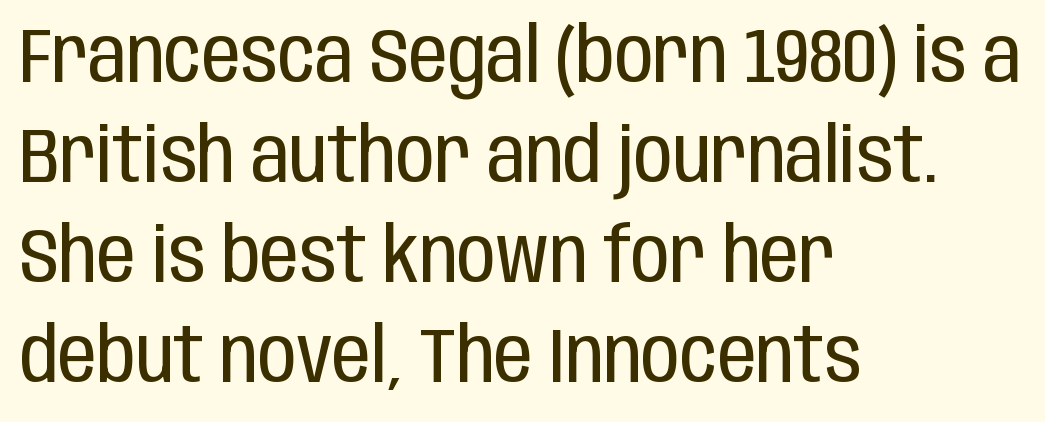
The image shows 77 px regular-weight, condensed sans-serif type, upright; set left-aligned, normal line spacing (1.3x), normal letter spacing, not underlined; low stroke contrast and a large x-height.
